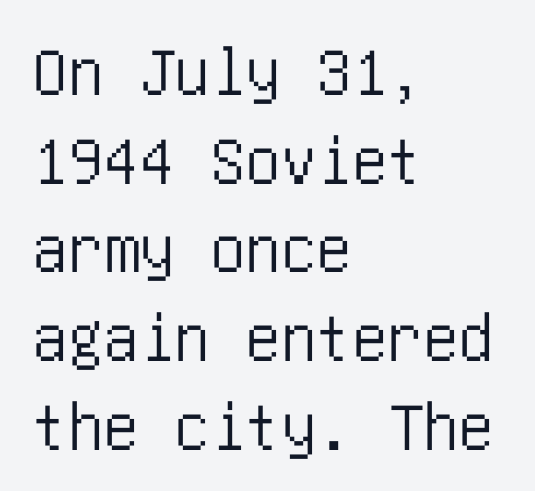
Q: Is the text italic (slanted)? A: No, it is upright.
Q: Is the typeface a serif or a sans-serif typeface? A: Sans-serif.
Q: Is the text underlined? A: No.
Q: How is the paragraph aligned? A: Left-aligned.
Q: Is the spacing between letters normal or unusually wide? A: Normal.
Q: Is the spacing between lines tight, normal or loose? A: Normal.
Q: Width (condensed, normal, or wide)? A: Condensed.
Q: Stroke contrast? A: Low.
Q: x-height? A: Large.
